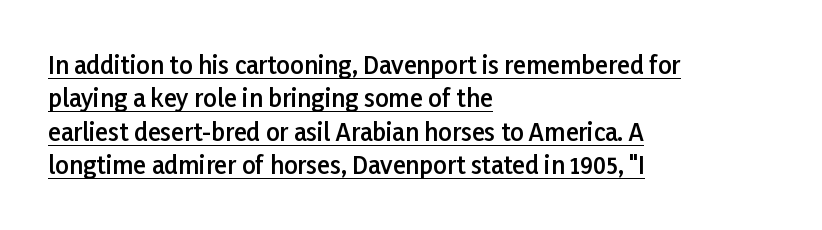
The image shows 24 px text type, upright; set left-aligned, normal line spacing (1.39x), normal letter spacing, underlined.
